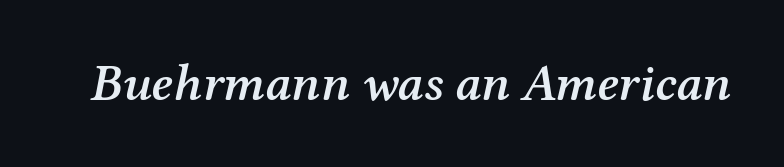
The image shows 51 px semibold serif type, italic (leaning right); set normal letter spacing, not underlined; medium stroke contrast and a medium x-height.
